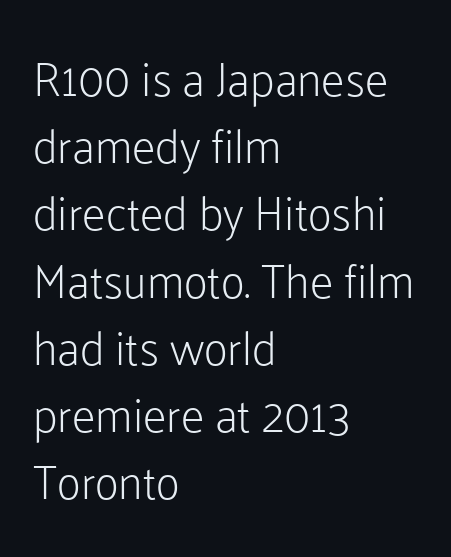
{"serif": "no", "italic": "no", "bold": "no", "weight": "light", "width": "normal", "stroke_contrast": "low", "x_height": "medium", "monospaced": "no", "underline": "no", "align": "left", "line_spacing": "normal", "line_spacing_ratio": 1.43, "letter_spacing": "normal", "letter_spacing_em": 0.0, "glyph_px": 47}
